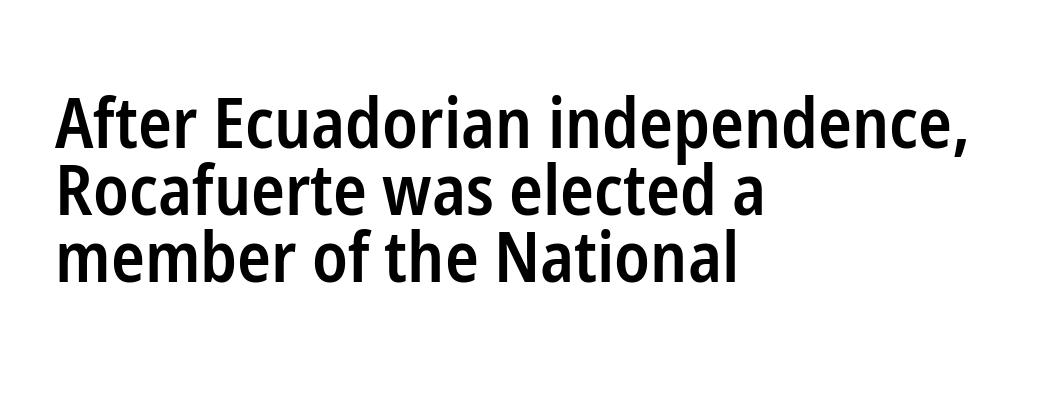
{"serif": "no", "italic": "no", "bold": "semi", "weight": "semibold", "width": "condensed", "stroke_contrast": "low", "x_height": "medium", "monospaced": "no", "underline": "no", "align": "left", "line_spacing": "tight", "line_spacing_ratio": 0.96, "letter_spacing": "normal", "letter_spacing_em": 0.0, "glyph_px": 70}
